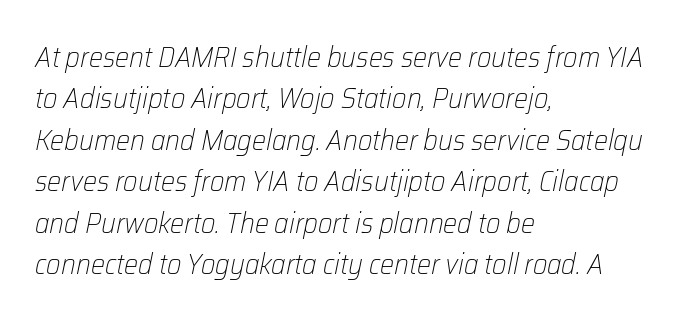
{"italic": "yes", "lean": "right", "slant_degrees": 12, "bold": "no", "weight": "light", "width": "normal", "stroke_contrast": "low", "x_height": "medium", "monospaced": "no", "underline": "no", "align": "left", "line_spacing": "normal", "line_spacing_ratio": 1.48, "letter_spacing": "normal", "letter_spacing_em": 0.0, "glyph_px": 28}
